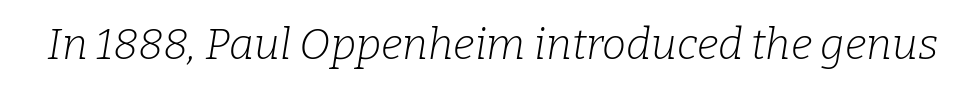
Style check: oblique. The space directly below the letters is spotless. The face used here is seriffed, in the tradition of book romans. Think standard paragraph weight, or any step lighter than that. Varying glyph widths throughout — classic text-font behaviour.
